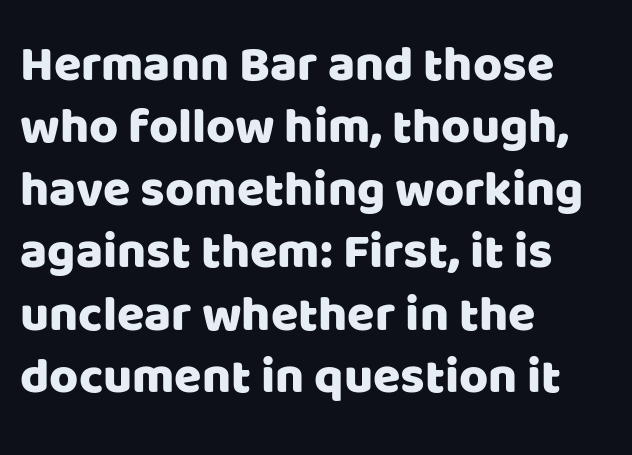
Q: Is the text italic (slanted)? A: No, it is upright.
Q: Is the typeface a serif or a sans-serif typeface? A: Sans-serif.
Q: Is the text underlined? A: No.
Q: How is the paragraph aligned? A: Left-aligned.
Q: Is the spacing between letters normal or unusually wide? A: Normal.
Q: Is the spacing between lines tight, normal or loose? A: Normal.
Q: Width (condensed, normal, or wide)? A: Normal.
Q: Stroke contrast? A: Low.
Q: x-height? A: Large.
Q: Monospaced? A: No.
